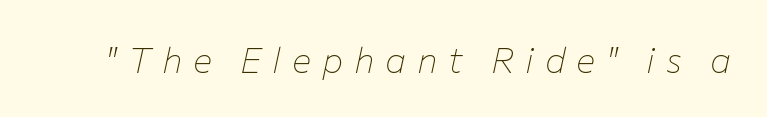
The image shows 36 px thin type, italic (leaning right); set unusually wide letter spacing (+0.3 em), not underlined; low stroke contrast and a medium x-height.
